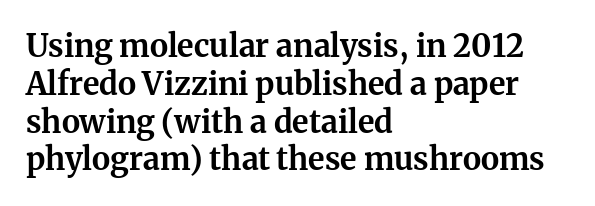
Q: Is the text bold? A: Yes.
Q: Is the text italic (slanted)? A: No, it is upright.
Q: Is the typeface a serif or a sans-serif typeface? A: Serif.
Q: Is the text underlined? A: No.
Q: How is the paragraph aligned? A: Left-aligned.
Q: Is the spacing between letters normal or unusually wide? A: Normal.
Q: Width (condensed, normal, or wide)? A: Normal.
Q: Stroke contrast? A: Medium.
Q: x-height? A: Medium.
Q: Monospaced? A: No.
